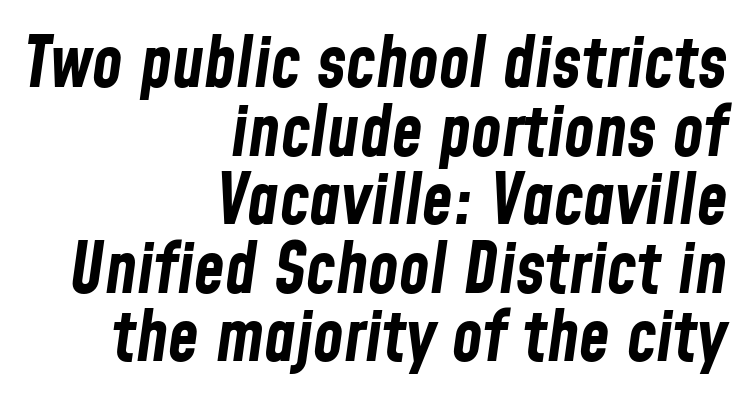
The image shows 70 px bold, condensed type, italic (leaning right); set right-aligned, tight line spacing (0.98x), normal letter spacing, not underlined; low stroke contrast and a medium x-height.
